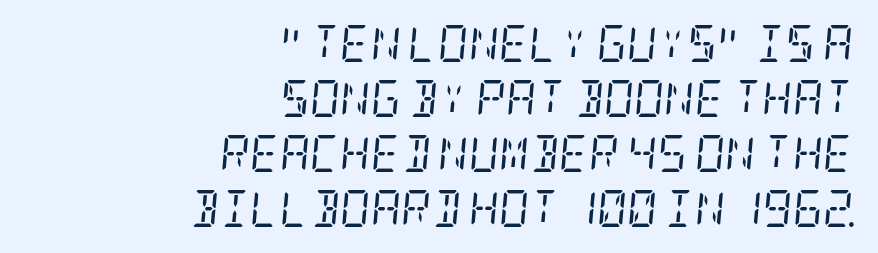
The typesetter chose a ragged-left arrangement here. You can tell from the footed stems that serif type was used. Unbolded letterforms with no extra heft. A typesetter would mark this as italic. Interline gaps are of average width in this sample. Descenders hang freely into open space.
